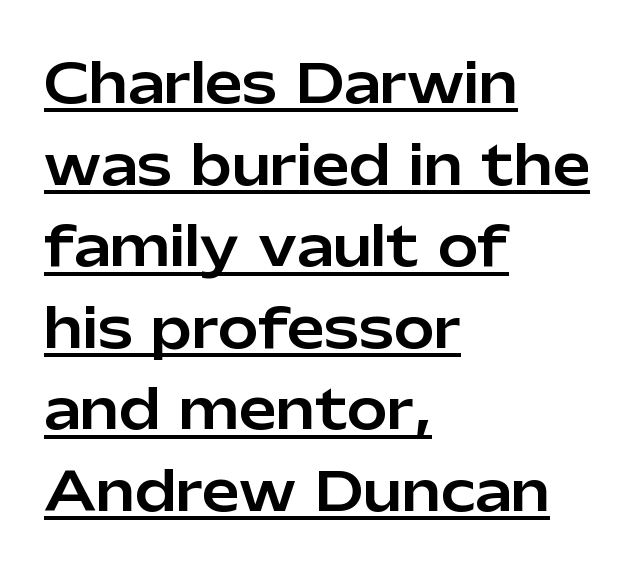
The image shows 54 px sans-serif type, upright; set left-aligned, normal line spacing (1.51x), normal letter spacing, underlined; low stroke contrast and a medium x-height.
